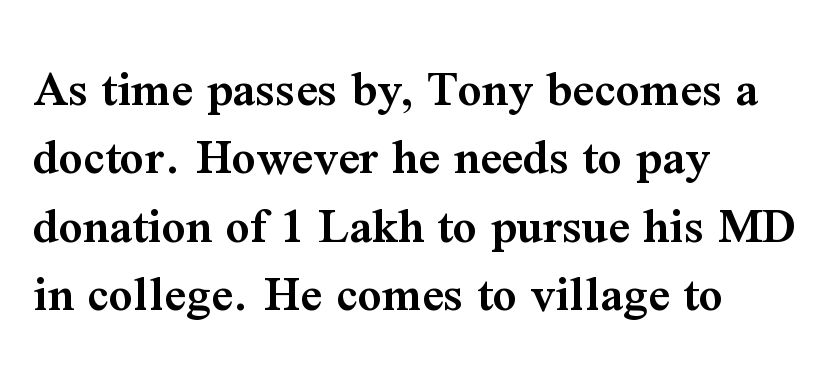
The image shows 53 px semibold serif type, upright; set left-aligned, normal line spacing (1.29x), normal letter spacing, not underlined; medium stroke contrast and a medium x-height.
